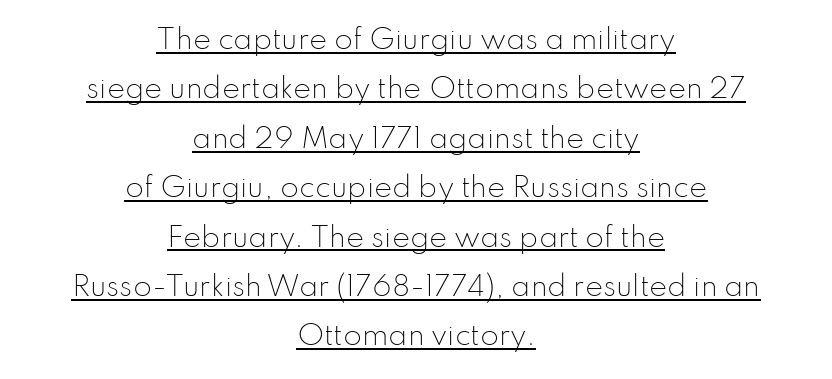
Q: Is the text bold? A: No.
Q: Is the text italic (slanted)? A: No, it is upright.
Q: Is the text underlined? A: Yes.
Q: How is the paragraph aligned? A: Centered.
Q: Is the spacing between letters normal or unusually wide? A: Normal.
